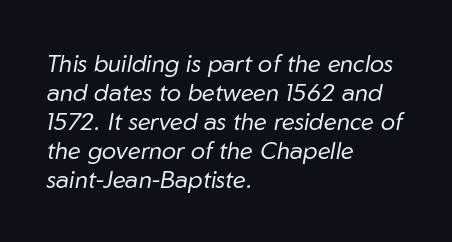
There is no visible air inserted between adjacent glyphs. No letter is thick-stroked: the sample isn't bold. The zone under the glyphs is completely vacant. Designer's note — italics engaged.
